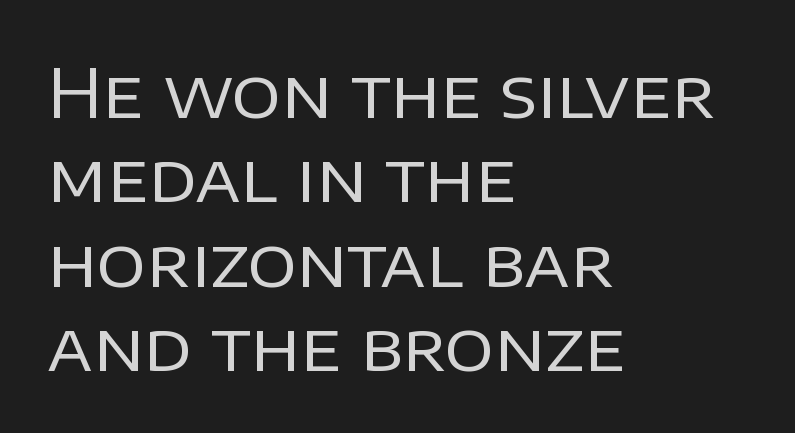
Stem width sits at or under what a default text font uses. The axis of the letterforms is exactly vertical. Think of a printed novel: that variable character pitch is what you see here. This is sans-serif lettering, the kind often seen on screens and signage. A student would call this left alignment; a typographer would say flush left, rag right. The face used here is rendered with its standard letterfit.
